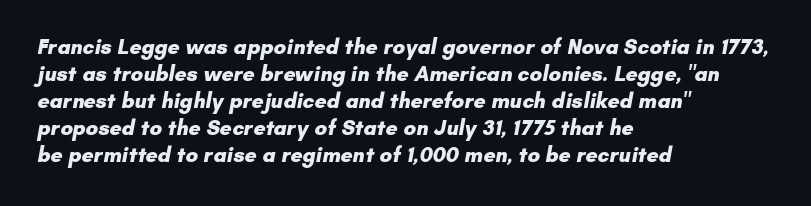
{"bold": "yes", "underline": "no", "align": "left", "line_spacing": "normal", "line_spacing_ratio": 1.28, "letter_spacing": "normal", "letter_spacing_em": 0.0, "glyph_px": 21}
